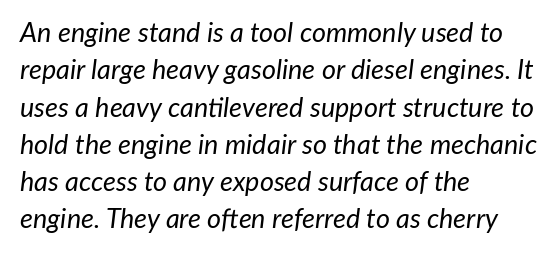
{"italic": "yes", "lean": "right", "slant_degrees": 7, "bold": "no", "underline": "no", "align": "left", "line_spacing": "normal", "line_spacing_ratio": 1.38, "letter_spacing": "normal", "letter_spacing_em": 0.0, "glyph_px": 27}
